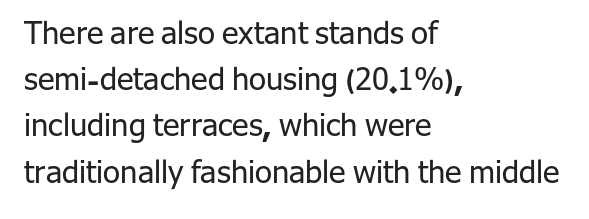
{"serif": "no", "italic": "no", "bold": "no", "weight": "regular", "width": "normal", "stroke_contrast": "low", "x_height": "medium", "monospaced": "no", "underline": "no", "align": "left", "line_spacing": "normal", "line_spacing_ratio": 1.49, "letter_spacing": "normal", "letter_spacing_em": 0.0, "glyph_px": 31}
